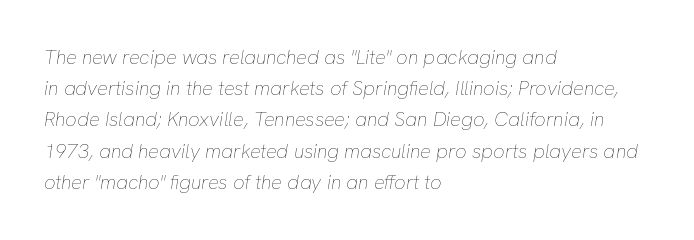
Unbolded letterforms with no extra heft. Is the letter spacing exaggerated? No — it looks like the ordinary default. Short and long lines alike share a common starting point at left. Rendered with sloped, italic letterforms. Honestly, there is no underline to notice here at all. This sample keeps an unexceptional amount of space between lines.
